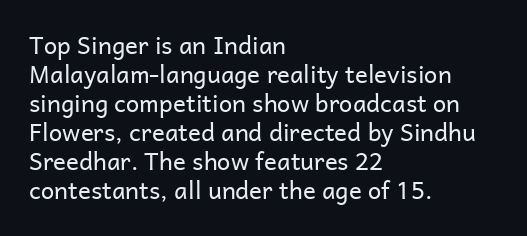
The image shows 24 px text type, upright; set left-aligned, line spacing 1.21x, normal letter spacing, not underlined.
